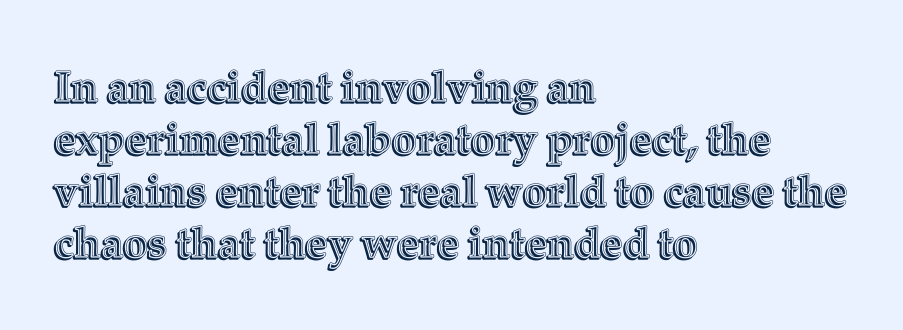
The image shows 43 px text type, upright; set left-aligned, line spacing 1.21x, normal letter spacing, not underlined; a medium x-height.
